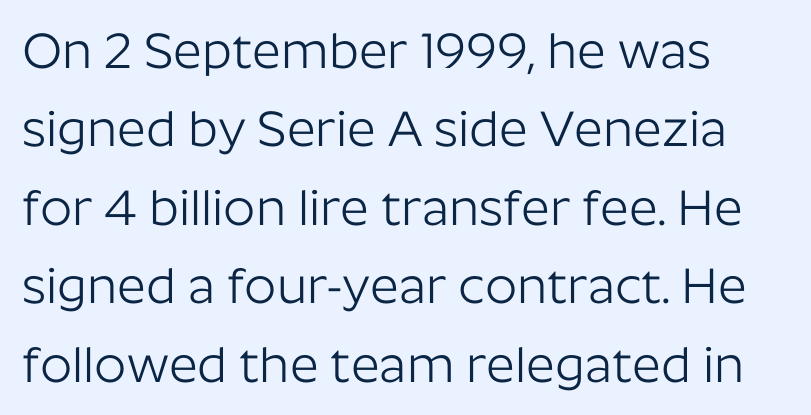
Does extra space separate the letters? No, they use regular spacing. The strokes are not fattened; the text isn't bold. Upright lettering throughout. You could not count columns in this text — the font is proportionally spaced.
